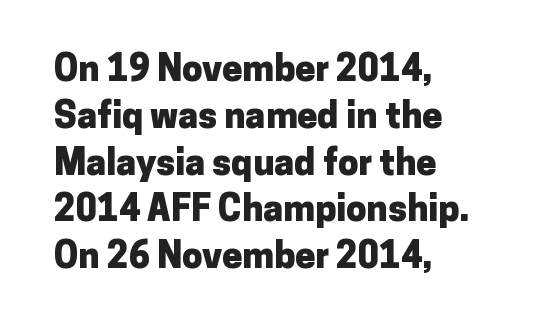
{"serif": "no", "italic": "no", "bold": "yes", "weight": "heavy", "width": "normal", "stroke_contrast": "low", "x_height": "medium", "monospaced": "no", "underline": "no", "align": "left", "line_spacing": "normal", "line_spacing_ratio": 1.3, "letter_spacing": "normal", "letter_spacing_em": 0.0, "glyph_px": 36}
